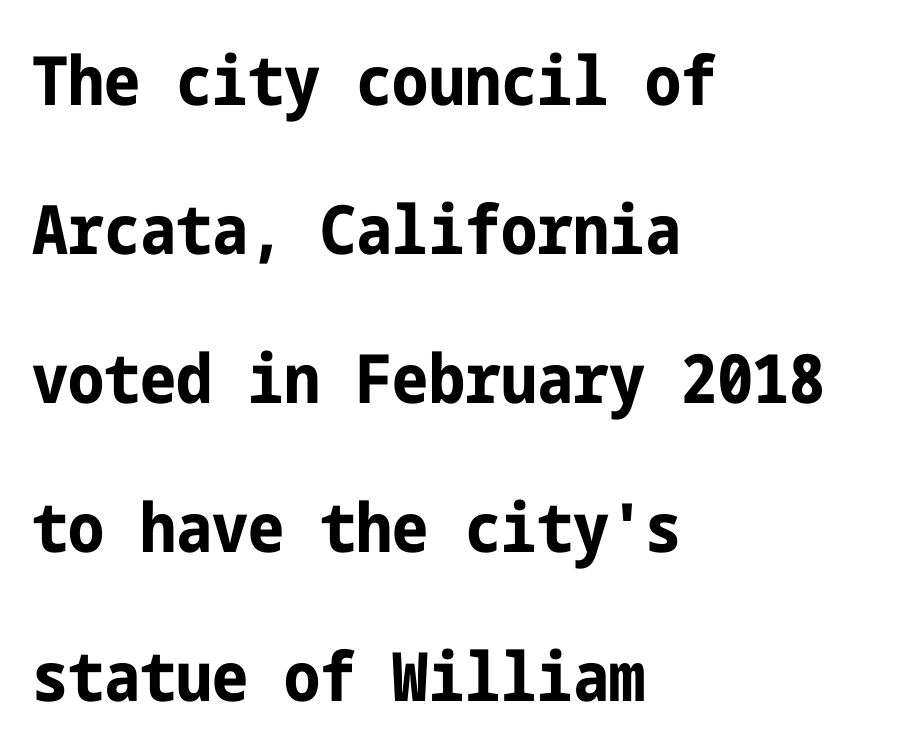
The image shows 68 px bold, condensed sans-serif type, upright; set left-aligned, loose line spacing (2.19x), normal letter spacing, not underlined; low stroke contrast and a medium x-height.
